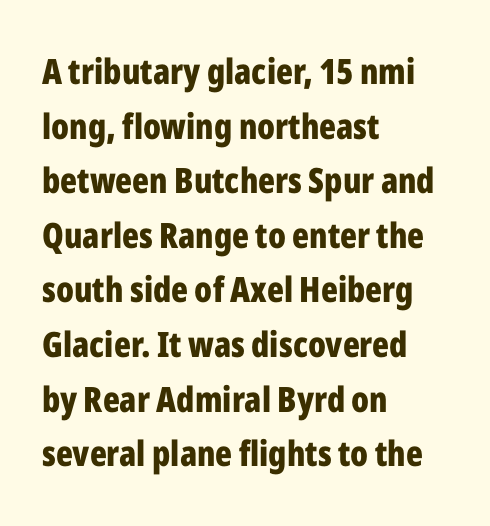
{"serif": "no", "italic": "no", "bold": "yes", "weight": "bold", "width": "condensed", "stroke_contrast": "low", "x_height": "medium", "monospaced": "no", "underline": "no", "align": "left", "line_spacing": "normal", "line_spacing_ratio": 1.56, "letter_spacing": "normal", "letter_spacing_em": 0.0, "glyph_px": 35}
